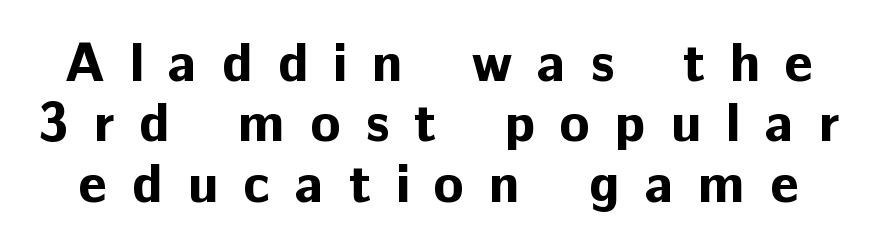
What weight is shown? A full bold with thick strokes. You could not count columns in this text — the font is proportionally spaced. Check the space under the baseline: it is left empty. Posture: vertical. Observe the wide spacing: letters keep a clear distance from each other.
